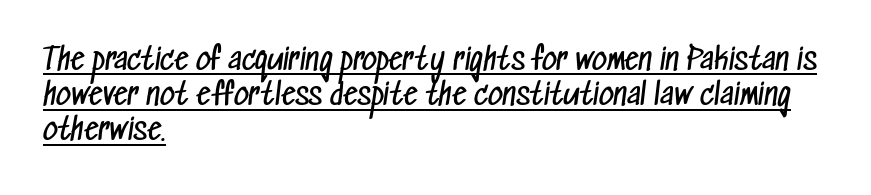
{"serif": "no", "bold": "no", "weight": "regular", "width": "condensed", "stroke_contrast": "low", "x_height": "medium", "monospaced": "no", "underline": "yes", "align": "left", "line_spacing_ratio": 1.21, "letter_spacing": "normal", "letter_spacing_em": 0.0, "glyph_px": 29}
